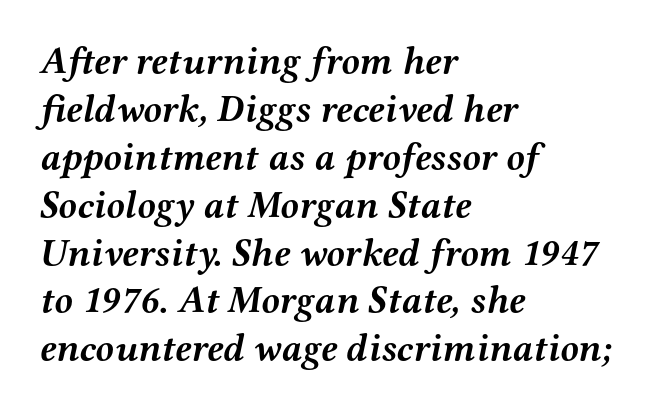
{"serif": "yes", "italic": "yes", "lean": "right", "slant_degrees": 12, "bold": "yes", "weight": "semibold", "width": "wide", "stroke_contrast": "medium", "x_height": "medium", "monospaced": "no", "underline": "no", "align": "left", "line_spacing": "normal", "line_spacing_ratio": 1.26, "letter_spacing": "normal", "letter_spacing_em": 0.0, "glyph_px": 38}
